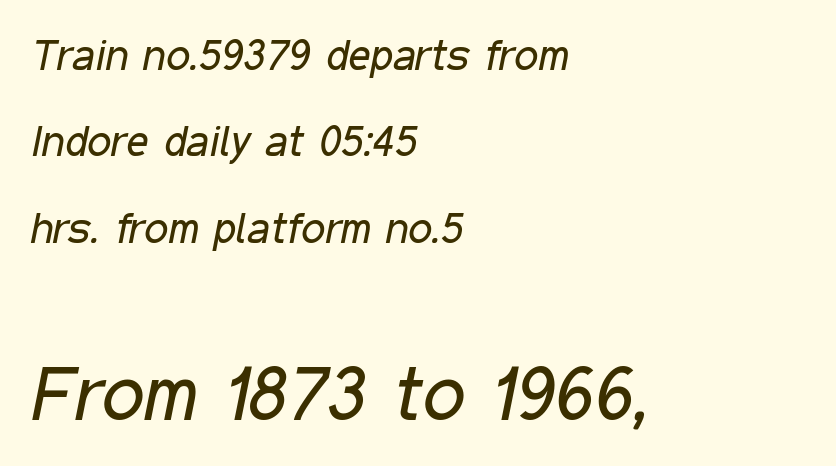
Q: Is the text bold? A: No.
Q: Is the text italic (slanted)? A: Yes, it leans right by about 11 degrees.
Q: Is the text underlined? A: No.
Q: How is the paragraph aligned? A: Left-aligned.
Q: Is the spacing between letters normal or unusually wide? A: Normal.
Q: Is the spacing between lines tight, normal or loose? A: Loose.
Q: Which block of text is set in a larger size, the first (top) or the second (bottom)? A: The second (bottom) one.
Q: Width (condensed, normal, or wide)? A: Condensed.
Q: Stroke contrast? A: Low.
Q: x-height? A: Medium.
Q: Monospaced? A: No.
